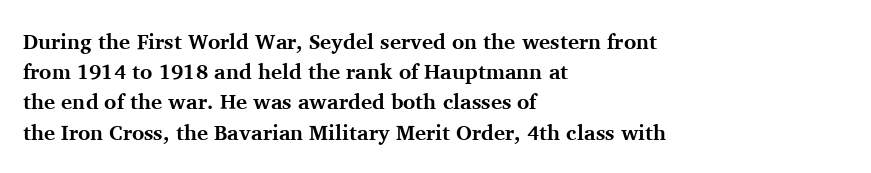
Emphasis by weight is at full strength: bold. Compared with typical body copy, the letter spacing here is the same. The passage shown is not underscored anywhere. Each new line begins a customary step beneath the previous one.
